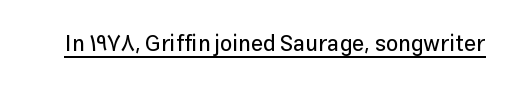
Q: Is the text italic (slanted)? A: No, it is upright.
Q: Is the text underlined? A: Yes.
Q: Is the spacing between letters normal or unusually wide? A: Normal.
